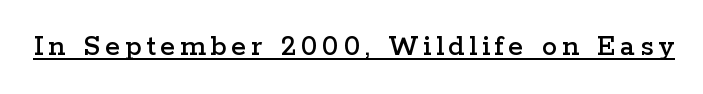
Q: Is the text italic (slanted)? A: No, it is upright.
Q: Is the typeface a serif or a sans-serif typeface? A: Serif.
Q: Is the text underlined? A: Yes.
Q: Width (condensed, normal, or wide)? A: Wide.
Q: Stroke contrast? A: Low.
Q: x-height? A: Medium.
Q: Monospaced? A: No.
